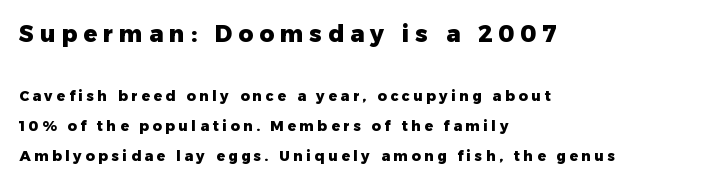
The image shows 23 px bold type, upright; set left-aligned, loose line spacing (2.15x), unusually wide letter spacing (+0.26 em), not underlined; the first (top) block is 1.64x larger.
